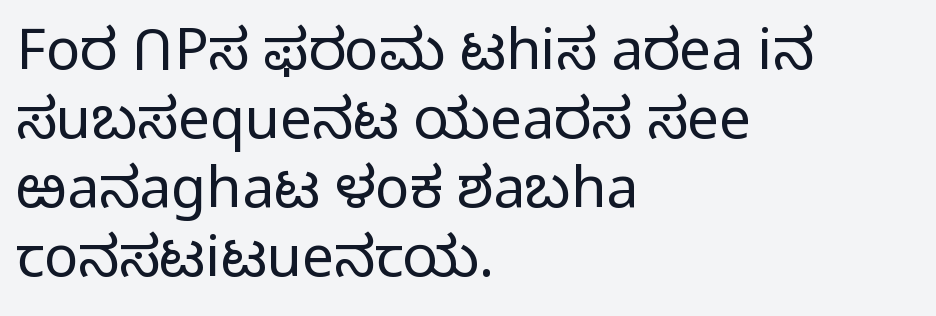
The image shows 57 px light sans-serif type, upright; set left-aligned, line spacing 1.21x, normal letter spacing, not underlined; low stroke contrast and a medium x-height.
